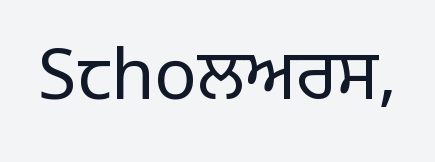
Q: Is the text bold? A: No.
Q: Is the text italic (slanted)? A: No, it is upright.
Q: Is the typeface a serif or a sans-serif typeface? A: Sans-serif.
Q: Is the text underlined? A: No.
Q: Is the spacing between letters normal or unusually wide? A: Normal.
Q: Width (condensed, normal, or wide)? A: Normal.
Q: Stroke contrast? A: Low.
Q: x-height? A: Large.
Q: Monospaced? A: No.
